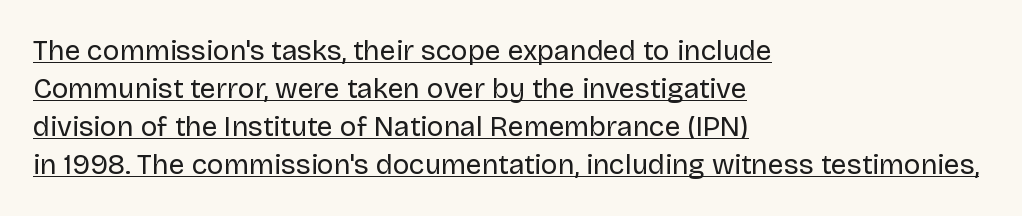
{"serif": "no", "italic": "no", "bold": "no", "weight": "regular", "width": "normal", "stroke_contrast": "low", "x_height": "large", "monospaced": "no", "underline": "yes", "align": "left", "line_spacing": "normal", "line_spacing_ratio": 1.36, "letter_spacing": "normal", "letter_spacing_em": 0.0, "glyph_px": 28}
